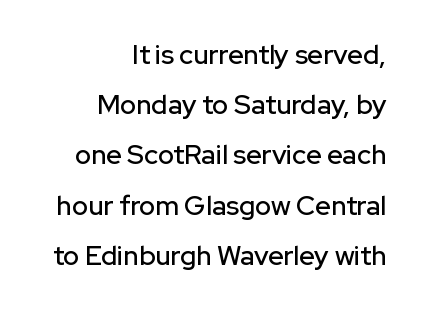
{"italic": "no", "underline": "no", "align": "right", "line_spacing_ratio": 1.86, "letter_spacing": "normal", "letter_spacing_em": 0.0, "glyph_px": 27}
